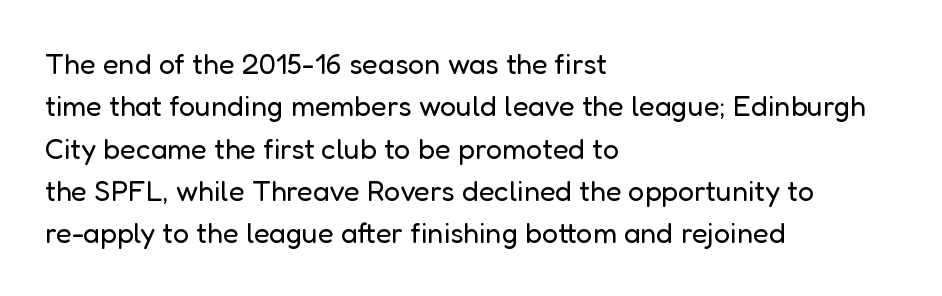
Quick note: not italic, upright. Nobody touched the tracking dial on this one. Teacher's note: observe the even left margin — that is flush-left alignment. No heavy texture on the line: the type isn't bold. Serifs: no, the terminals of the letterforms are clean. Each letter keeps its own natural width here, so spacing adapts to shape.
